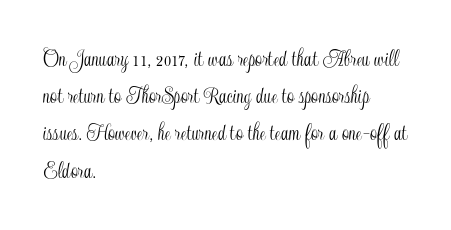
{"underline": "no", "align": "left", "line_spacing": "normal", "line_spacing_ratio": 1.49, "letter_spacing": "normal", "letter_spacing_em": 0.0, "glyph_px": 25}
